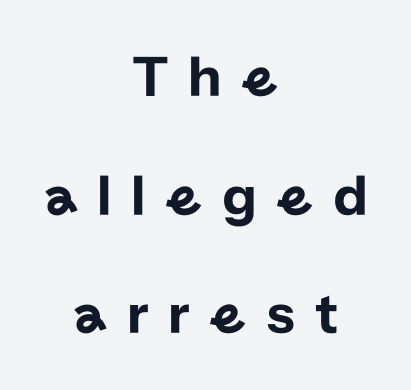
{"serif": "no", "italic": "no", "width": "normal", "stroke_contrast": "low", "x_height": "medium", "monospaced": "no", "underline": "no", "align": "center", "line_spacing": "loose", "line_spacing_ratio": 2.01, "letter_spacing": "wide", "letter_spacing_em": 0.33, "glyph_px": 59}
